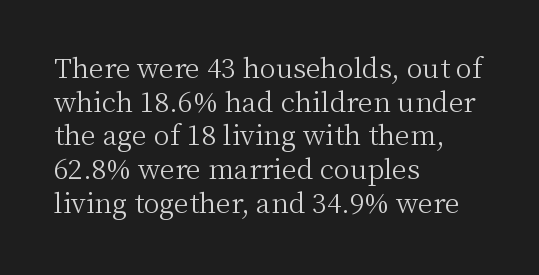
Whoever set this chose a conventional vertical rhythm. Each stroke keeps to a modest, everyday thickness or less. Is there any slant? The stems are plumb. Any mark beneath the type? The region is blank. Horizontal alignment here is leftward, the default for most running prose.
